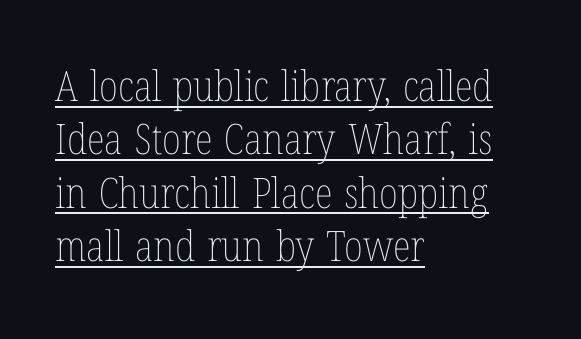
The image shows 42 px thin, condensed type, upright; set left-aligned, normal line spacing (1.27x), normal letter spacing, underlined; low stroke contrast and a medium x-height.
